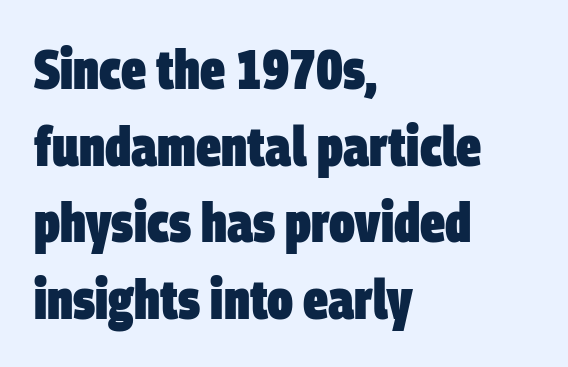
The image shows 56 px heavy, condensed sans-serif type; set left-aligned, normal line spacing (1.37x), normal letter spacing, not underlined; low stroke contrast and a large x-height.
